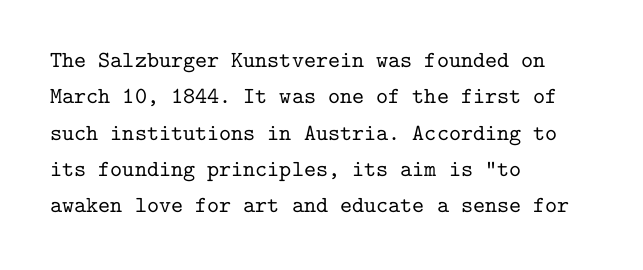
{"italic": "no", "underline": "no", "align": "left", "line_spacing": "normal", "line_spacing_ratio": 1.58, "letter_spacing": "normal", "letter_spacing_em": 0.0, "glyph_px": 23}
